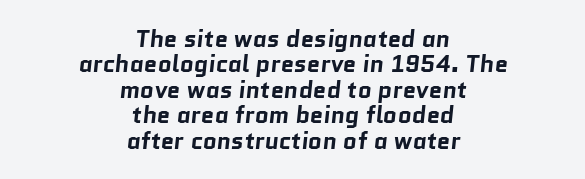
{"bold": "yes", "underline": "no", "align": "center", "line_spacing": "tight", "line_spacing_ratio": 1.06, "letter_spacing": "normal", "letter_spacing_em": 0.0, "glyph_px": 24}
